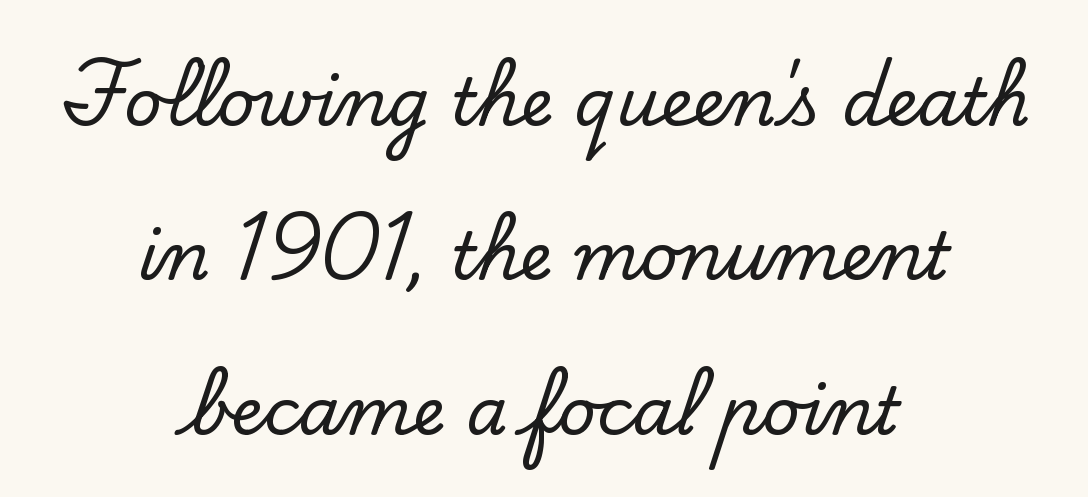
The image shows 66 px serif type; set centered, loose line spacing (2.34x), normal letter spacing, not underlined; low stroke contrast and a small x-height.
